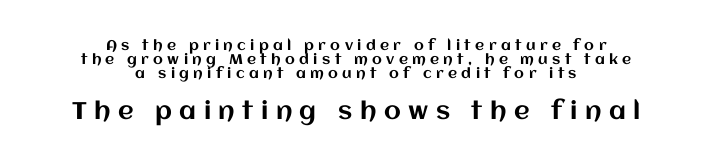
{"italic": "no", "underline": "no", "align": "center", "line_spacing": "tight", "line_spacing_ratio": 1.0, "letter_spacing": "wide", "letter_spacing_em": 0.31, "larger_block": "second", "size_ratio": 1.71, "glyph_px": 24}
